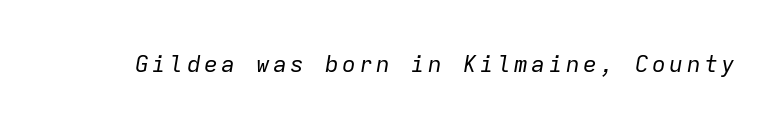
{"italic": "yes", "lean": "right", "slant_degrees": 9, "bold": "no", "underline": "no", "glyph_px": 23}
